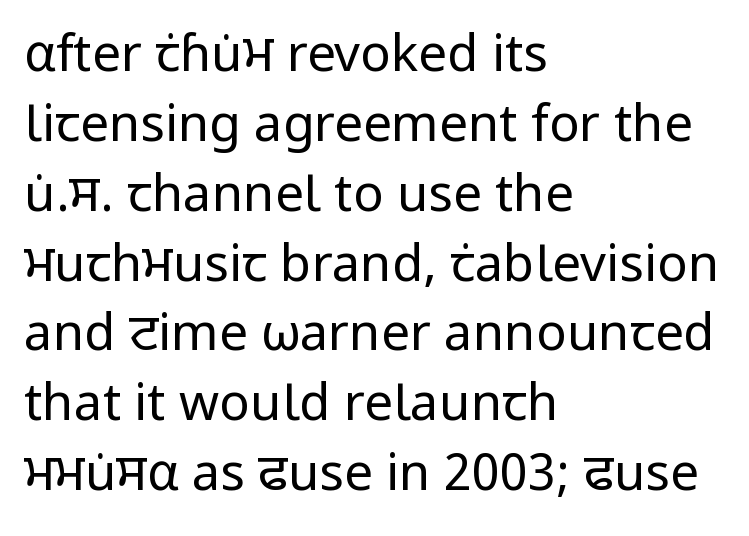
The image shows 51 px regular-weight sans-serif type, upright; set left-aligned, normal line spacing (1.37x), normal letter spacing, not underlined; low stroke contrast and a medium x-height.
